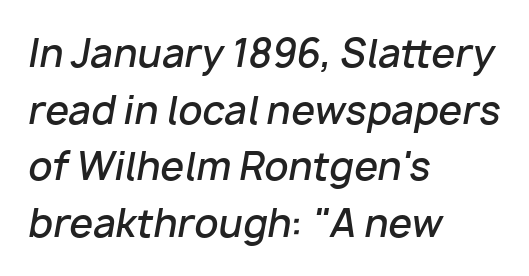
Moderately thickened strokes mark this as semibold type. Caption: multi-line text, flush left, ragged right. The rows are spaced the way most documents space them. Unmarked baselines from the first word to the last. Designer's note — italics engaged.
